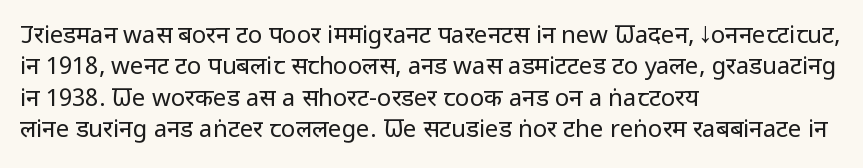
{"italic": "no", "bold": "no", "underline": "no", "align": "left", "line_spacing": "normal", "line_spacing_ratio": 1.31, "letter_spacing": "normal", "letter_spacing_em": 0.0, "glyph_px": 24}
